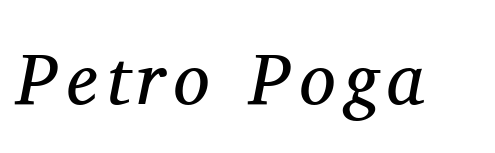
The image shows 73 px regular-weight serif type, italic (leaning right); set not underlined; medium stroke contrast and a medium x-height.
